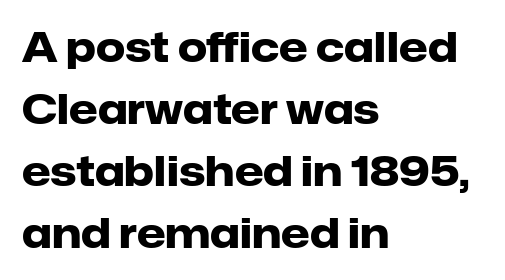
{"serif": "no", "italic": "no", "bold": "yes", "weight": "heavy", "width": "normal", "stroke_contrast": "low", "x_height": "medium", "monospaced": "no", "underline": "no", "align": "left", "line_spacing": "normal", "line_spacing_ratio": 1.51, "letter_spacing": "normal", "letter_spacing_em": 0.0, "glyph_px": 41}
